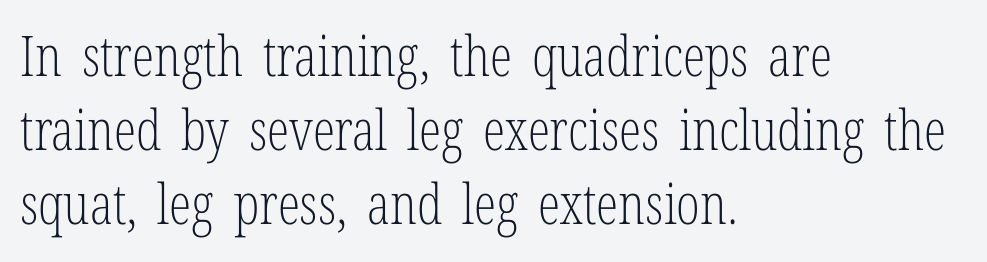
{"serif": "yes", "italic": "no", "bold": "no", "weight": "light", "width": "condensed", "stroke_contrast": "low", "x_height": "medium", "monospaced": "no", "underline": "no", "align": "left", "line_spacing": "normal", "line_spacing_ratio": 1.32, "letter_spacing": "normal", "letter_spacing_em": 0.0, "glyph_px": 56}
